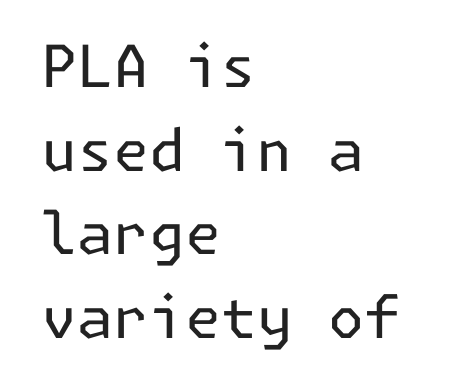
Q: Is the text bold? A: No.
Q: Is the text italic (slanted)? A: No, it is upright.
Q: Is the typeface a serif or a sans-serif typeface? A: Sans-serif.
Q: Is the text underlined? A: No.
Q: How is the paragraph aligned? A: Left-aligned.
Q: Is the spacing between letters normal or unusually wide? A: Normal.
Q: Is the spacing between lines tight, normal or loose? A: Normal.
Q: Width (condensed, normal, or wide)? A: Normal.
Q: Stroke contrast? A: Low.
Q: x-height? A: Medium.
